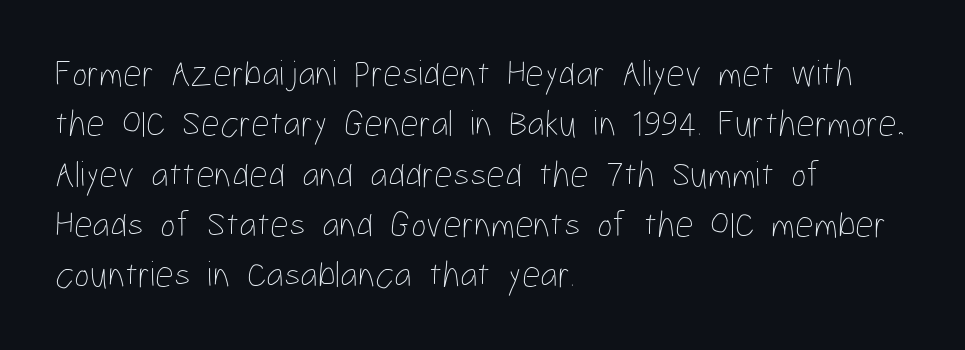
Caption: standard tracking, unaltered. Descender tails drop into unmarked territory. This is roman type, the default non-slanted kind. Compared with a typical body face, this is equally light or lighter still. This sample has the flowing, uneven cadence of proportional lettering. Is the block centered? No — it sits flush against the left margin.
